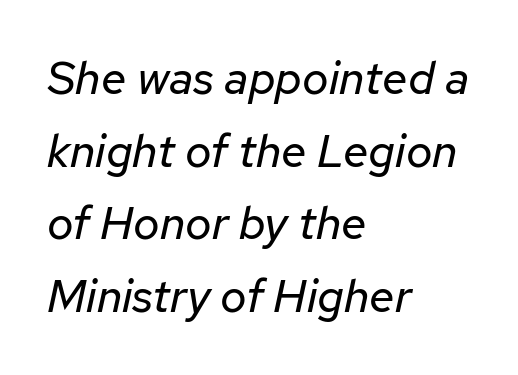
Q: Is the text bold? A: No.
Q: Is the text italic (slanted)? A: Yes, it leans right by about 12 degrees.
Q: Is the text underlined? A: No.
Q: How is the paragraph aligned? A: Left-aligned.
Q: Is the spacing between letters normal or unusually wide? A: Normal.
Q: Is the spacing between lines tight, normal or loose? A: Normal.
Q: Width (condensed, normal, or wide)? A: Normal.
Q: Stroke contrast? A: Low.
Q: x-height? A: Medium.
Q: Monospaced? A: No.
